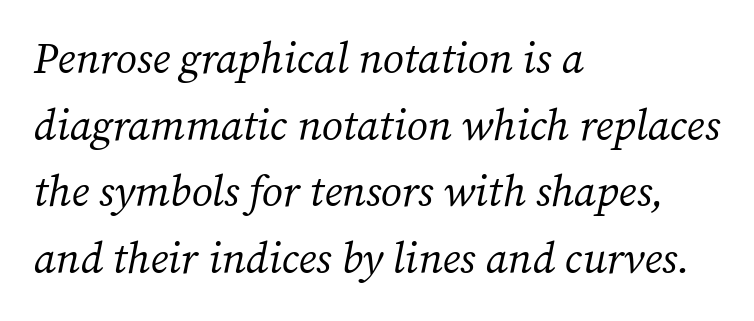
Spacing verdict: proportional, widths tailored to each character. The strip under each line holds only bare page. Vertical spacing — default. Characters follow at the spacing the type designer built in. Unlike a clean sans, this face finishes its strokes with serifs. Characters are canted at an angle relative to the baseline's perpendicular.
